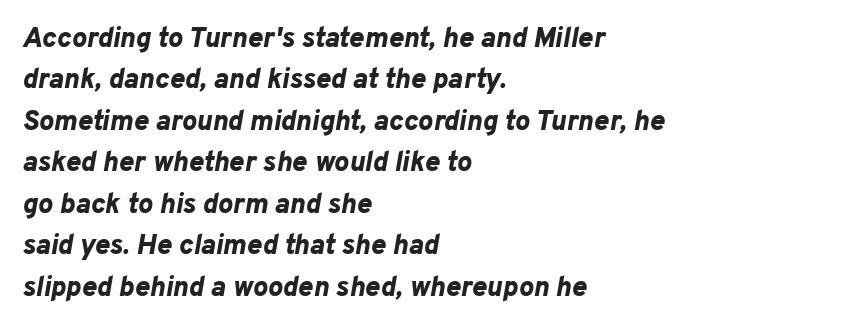
{"italic": "yes", "lean": "right", "slant_degrees": 10, "bold": "yes", "weight": "bold", "width": "normal", "stroke_contrast": "low", "x_height": "medium", "monospaced": "no", "underline": "no", "align": "left", "line_spacing": "normal", "line_spacing_ratio": 1.48, "letter_spacing": "normal", "letter_spacing_em": 0.0, "glyph_px": 28}
